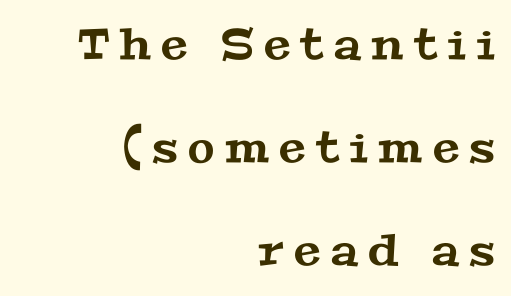
Do the characters align in a grid? No, the font is proportional. Whoever set this chose breathing room over compactness in the vertical rhythm. The paragraph has a hard right edge and a soft left edge. The zone under the glyphs is completely vacant. Glyph-to-glyph distance is far greater than everyday printed text.
